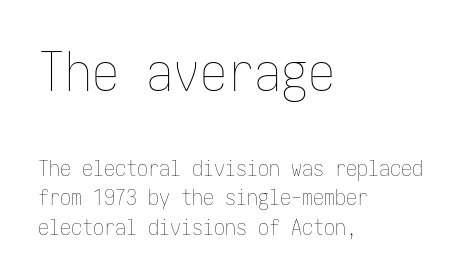
{"italic": "no", "bold": "no", "weight": "thin", "width": "condensed", "stroke_contrast": "low", "x_height": "medium", "underline": "no", "align": "left", "line_spacing": "normal", "line_spacing_ratio": 1.34, "letter_spacing": "normal", "letter_spacing_em": 0.0, "larger_block": "first", "size_ratio": 2.45, "glyph_px": 54}
